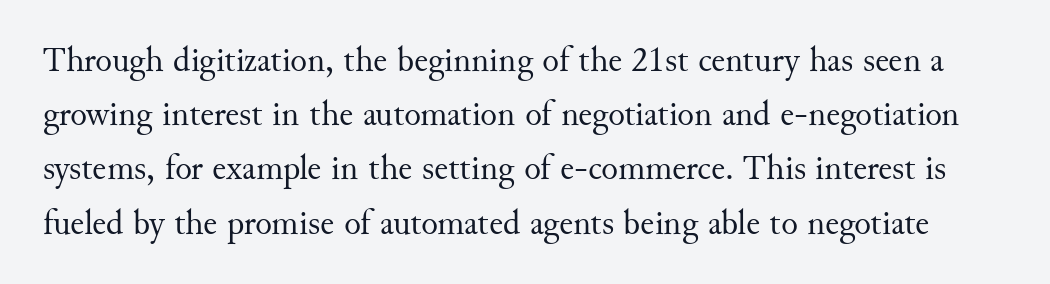
Bare-footed words on every line. Baseline-to-baseline distance is the conventional proportion of letter height. Varying glyph widths throughout — classic text-font behaviour. The typeface chosen for these lines features serifs.
